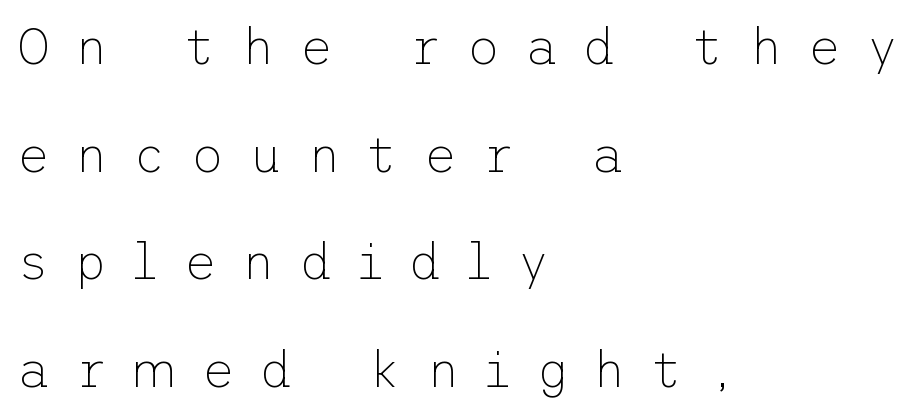
Rule under the text: the space is simply empty. The designer went with a sans here, leaving each stem footless. Caption: face not bold, strokes unweighted. Widely set lines give the paragraph a tall, airy silhouette. Observe the wide spacing: letters keep a clear distance from each other. The lettering stays uniformly vertical, giving the passage a roman look.
